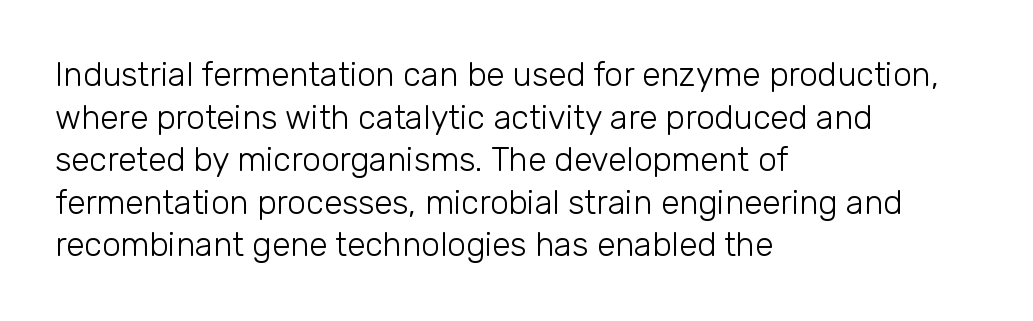
Q: Is the text bold? A: No.
Q: Is the text italic (slanted)? A: No, it is upright.
Q: Is the typeface a serif or a sans-serif typeface? A: Sans-serif.
Q: Is the text underlined? A: No.
Q: How is the paragraph aligned? A: Left-aligned.
Q: Is the spacing between letters normal or unusually wide? A: Normal.
Q: Is the spacing between lines tight, normal or loose? A: Normal.
Q: Width (condensed, normal, or wide)? A: Normal.
Q: Stroke contrast? A: Low.
Q: x-height? A: Medium.
Q: Monospaced? A: No.
